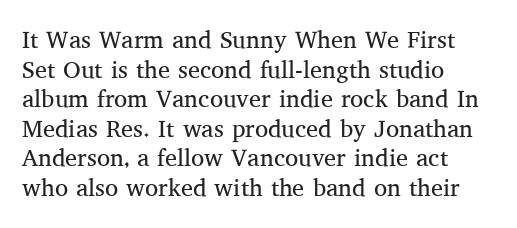
The image shows 24 px text type, upright; set left-aligned, line spacing 1.23x, normal letter spacing, not underlined.
